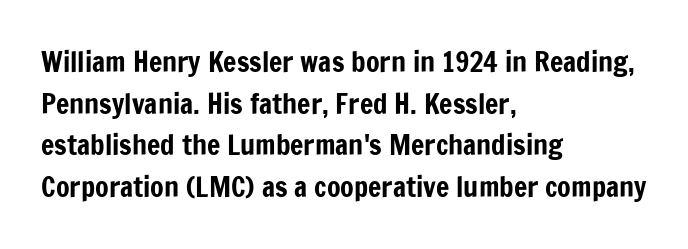
Q: Is the text italic (slanted)? A: No, it is upright.
Q: Is the typeface a serif or a sans-serif typeface? A: Sans-serif.
Q: Is the text underlined? A: No.
Q: How is the paragraph aligned? A: Left-aligned.
Q: Is the spacing between letters normal or unusually wide? A: Normal.
Q: Is the spacing between lines tight, normal or loose? A: Normal.
Q: Width (condensed, normal, or wide)? A: Condensed.
Q: Stroke contrast? A: Low.
Q: x-height? A: Medium.
Q: Monospaced? A: No.
